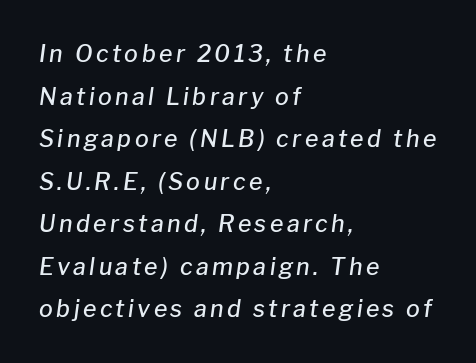
Q: Is the text bold? A: Semi-bold.
Q: Is the text italic (slanted)? A: Yes, it leans right by about 8 degrees.
Q: Is the text underlined? A: No.
Q: How is the paragraph aligned? A: Left-aligned.
